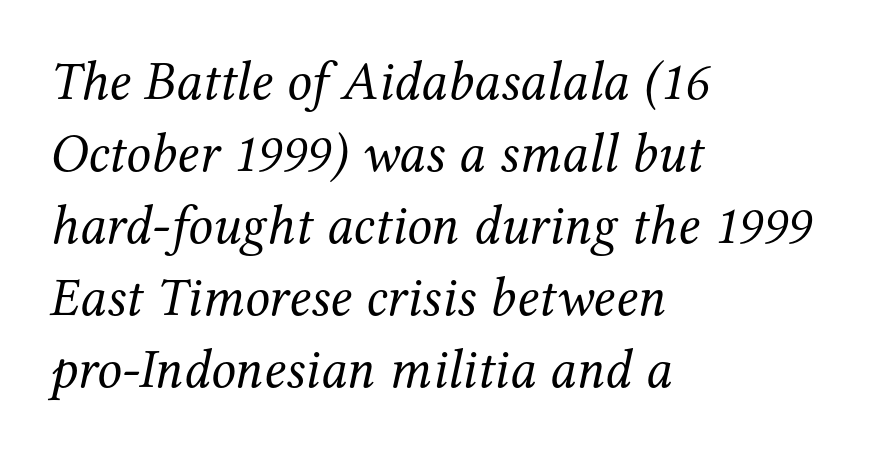
The image shows 55 px regular-weight serif type, italic (leaning right); set left-aligned, normal line spacing (1.31x), normal letter spacing, not underlined; medium stroke contrast and a medium x-height.
